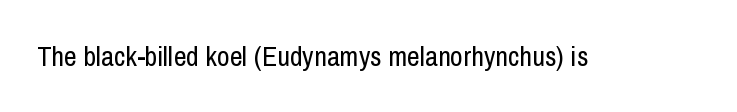
The image shows 28 px regular-weight, condensed sans-serif type, upright; set normal letter spacing, not underlined; low stroke contrast and a medium x-height.
